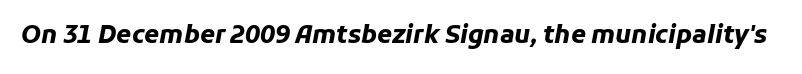
A full-strength bold gives these letters their thick strokes. Short note: letters normally spaced. Any mark beneath the type? The region is blank. This sample uses an oblique cut, with every glyph tilted off the vertical.
